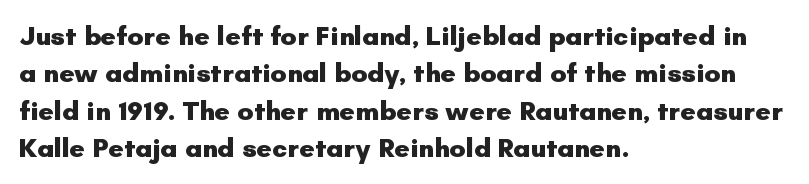
Q: Is the text bold? A: Yes.
Q: Is the text italic (slanted)? A: No, it is upright.
Q: Is the text underlined? A: No.
Q: How is the paragraph aligned? A: Left-aligned.
Q: Is the spacing between letters normal or unusually wide? A: Normal.
Q: Is the spacing between lines tight, normal or loose? A: Normal.
